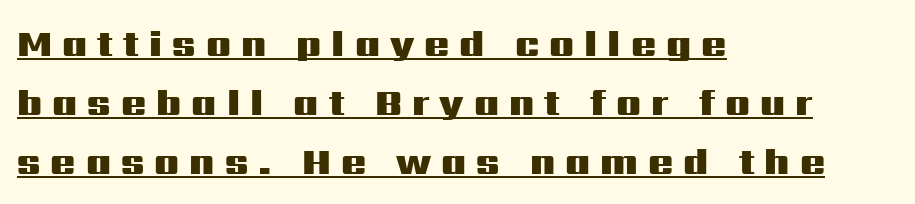
The image shows 37 px heavy, wide sans-serif type, upright; set left-aligned, normal line spacing (1.59x), unusually wide letter spacing (+0.27 em), underlined; medium stroke contrast and a medium x-height.
